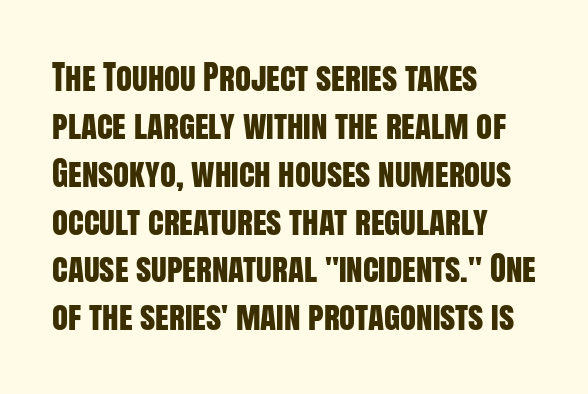
{"serif": "no", "italic": "no", "width": "condensed", "stroke_contrast": "low", "x_height": "large", "monospaced": "no", "underline": "no", "align": "left", "line_spacing": "normal", "line_spacing_ratio": 1.45, "letter_spacing": "normal", "letter_spacing_em": 0.0, "glyph_px": 33}
